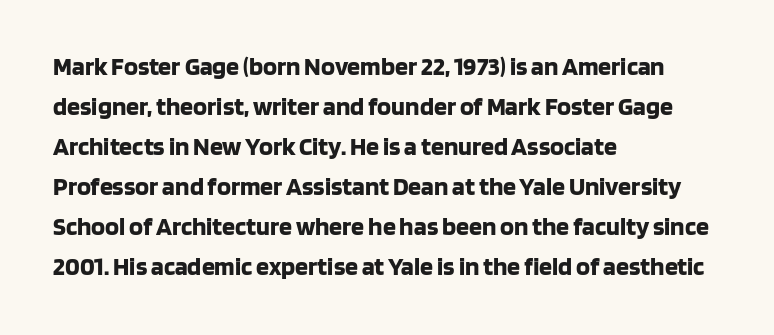
{"italic": "no", "bold": "yes", "underline": "no", "align": "left", "line_spacing": "normal", "line_spacing_ratio": 1.54, "letter_spacing": "normal", "letter_spacing_em": 0.0, "glyph_px": 26}
